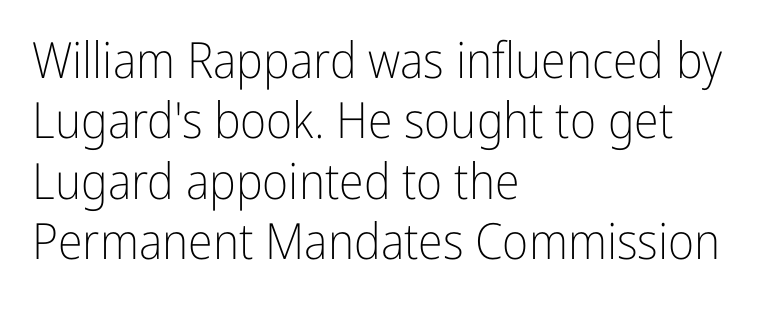
{"serif": "no", "italic": "no", "bold": "no", "weight": "light", "width": "condensed", "stroke_contrast": "low", "x_height": "medium", "monospaced": "no", "underline": "no", "align": "left", "line_spacing_ratio": 1.21, "letter_spacing": "normal", "letter_spacing_em": 0.0, "glyph_px": 50}
